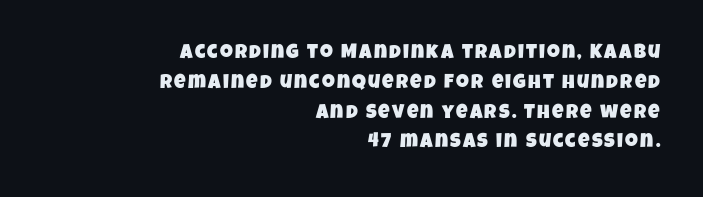
Quick note: underline off. Vertical spacing — default. The ragged edge is on the left, which tells us the setting is flush right.
